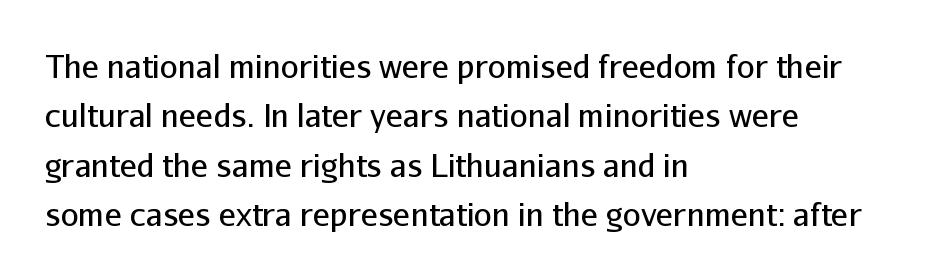
A quiet, ordinary-to-light weight characterises the typeface. These lines are rendered in a variable-pitch font. These lines keep a tight, regular rhythm from letter to letter. The characters display no serif detailing; their extremities are plain. Unlike italic type, these characters show no tilt at all.
